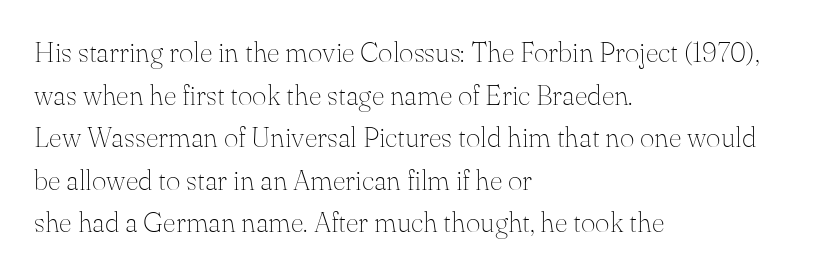
{"serif": "yes", "italic": "no", "bold": "no", "weight": "thin", "width": "normal", "stroke_contrast": "medium", "x_height": "small", "monospaced": "no", "underline": "no", "align": "left", "line_spacing": "normal", "line_spacing_ratio": 1.52, "letter_spacing": "normal", "letter_spacing_em": 0.0, "glyph_px": 28}
